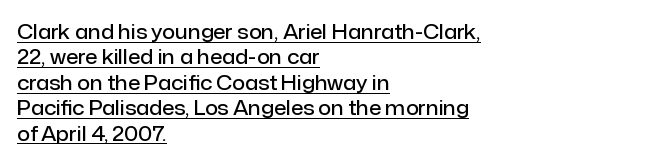
Letter spacing: default. Like a heading marked for emphasis, these lines bear an underscore. The rendering uses a moderate line-height, typical for paragraphs. Notice how the passage keeps a crisp vertical edge on the left only. This sample uses an upright cut, with every glyph sitting square on the baseline. As a designer I'd log this as weight 600, semibold.
